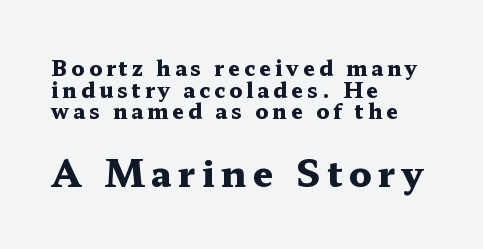
Q: Is the text bold? A: Yes.
Q: Is the text italic (slanted)? A: No, it is upright.
Q: Is the typeface a serif or a sans-serif typeface? A: Serif.
Q: Is the text underlined? A: No.
Q: How is the paragraph aligned? A: Left-aligned.
Q: Is the spacing between lines tight, normal or loose? A: Tight.
Q: Which block of text is set in a larger size, the first (top) or the second (bottom)? A: The second (bottom) one.
Q: Width (condensed, normal, or wide)? A: Wide.
Q: Stroke contrast? A: Medium.
Q: x-height? A: Medium.
Q: Monospaced? A: No.
